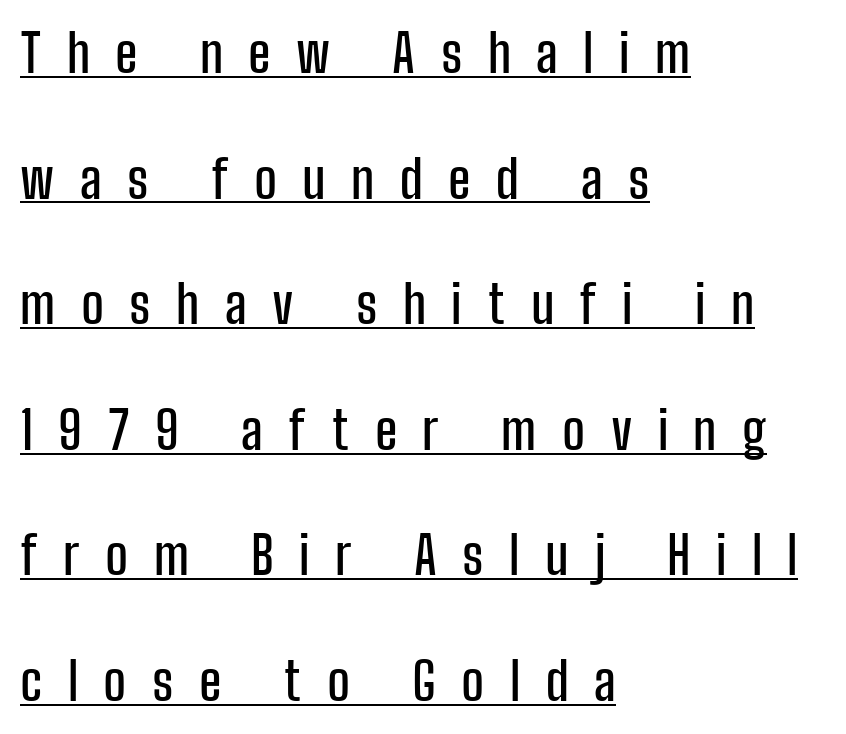
Q: Is the text italic (slanted)? A: No, it is upright.
Q: Is the typeface a serif or a sans-serif typeface? A: Sans-serif.
Q: Is the text underlined? A: Yes.
Q: How is the paragraph aligned? A: Left-aligned.
Q: Is the spacing between letters normal or unusually wide? A: Unusually wide.
Q: Is the spacing between lines tight, normal or loose? A: Loose.
Q: Width (condensed, normal, or wide)? A: Condensed.
Q: Stroke contrast? A: Low.
Q: x-height? A: Medium.
Q: Monospaced? A: No.
